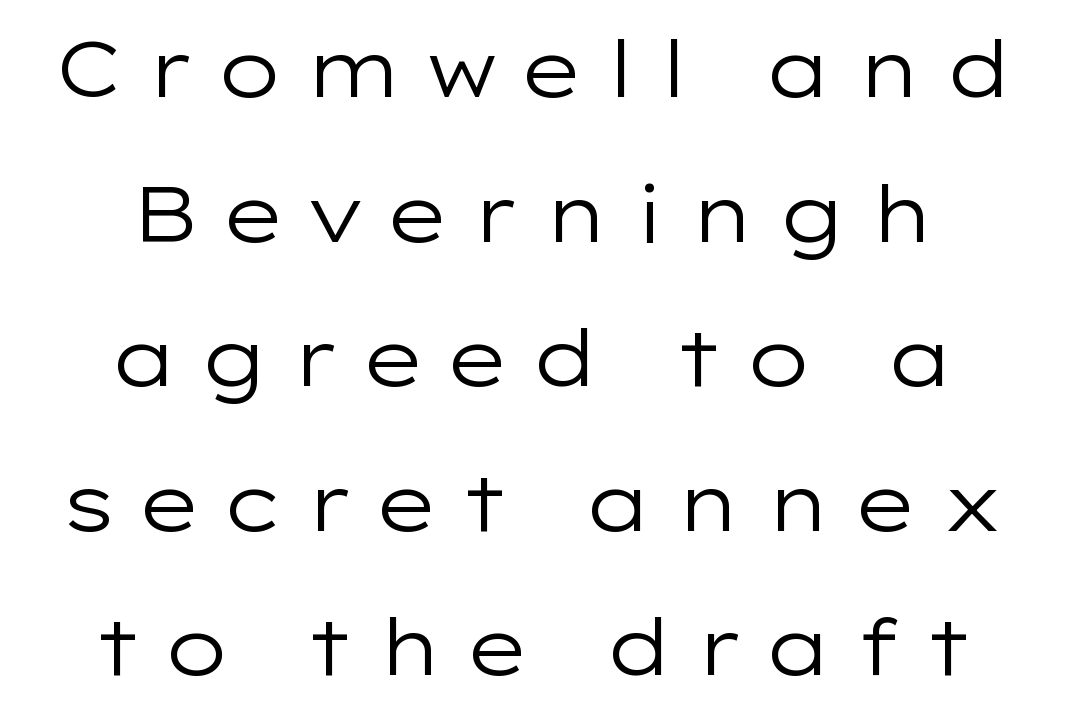
Q: Is the text bold? A: No.
Q: Is the text italic (slanted)? A: No, it is upright.
Q: Is the typeface a serif or a sans-serif typeface? A: Sans-serif.
Q: Is the text underlined? A: No.
Q: How is the paragraph aligned? A: Centered.
Q: Is the spacing between letters normal or unusually wide? A: Unusually wide.
Q: Width (condensed, normal, or wide)? A: Wide.
Q: Stroke contrast? A: Low.
Q: x-height? A: Medium.
Q: Monospaced? A: No.
